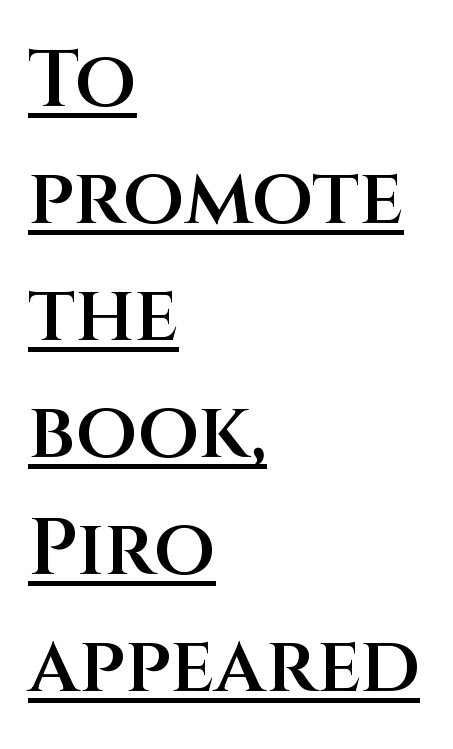
{"serif": "no", "italic": "no", "bold": "semi", "weight": "semibold", "width": "normal", "stroke_contrast": "medium", "x_height": "large", "monospaced": "no", "underline": "yes", "align": "left", "line_spacing": "normal", "line_spacing_ratio": 1.48, "letter_spacing": "normal", "letter_spacing_em": 0.0, "glyph_px": 79}
